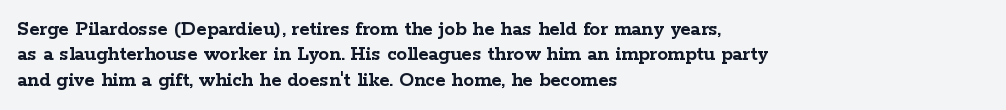
The image shows 21 px bold type, upright; set left-aligned, line spacing 1.21x, normal letter spacing, not underlined.
